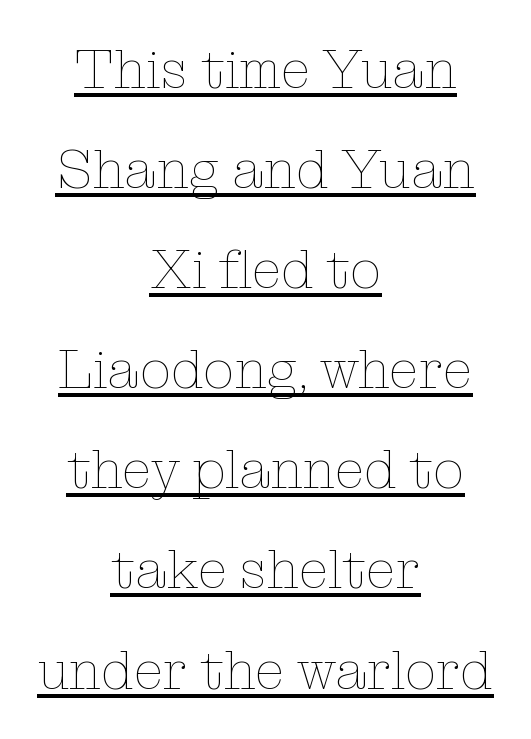
The image shows 55 px thin type, upright; set centered, line spacing 1.82x, normal letter spacing, underlined; low stroke contrast and a medium x-height.
